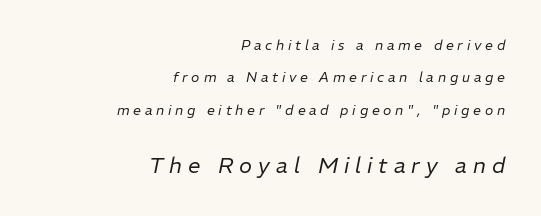
{"italic": "yes", "lean": "right", "slant_degrees": 11, "bold": "no", "underline": "no", "align": "right", "line_spacing": "loose", "line_spacing_ratio": 2.32, "letter_spacing": "wide", "letter_spacing_em": 0.27, "larger_block": "second", "size_ratio": 1.57, "glyph_px": 22}
